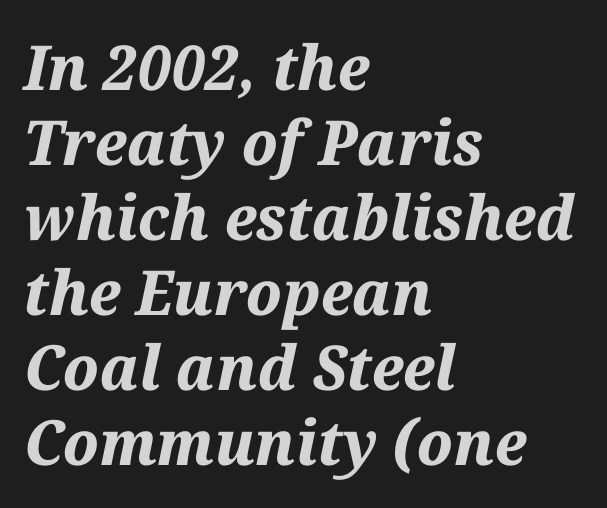
Q: Is the text bold? A: Yes.
Q: Is the text italic (slanted)? A: Yes, it leans right by about 12 degrees.
Q: Is the text underlined? A: No.
Q: How is the paragraph aligned? A: Left-aligned.
Q: Is the spacing between letters normal or unusually wide? A: Normal.
Q: Width (condensed, normal, or wide)? A: Normal.
Q: Stroke contrast? A: Medium.
Q: x-height? A: Medium.
Q: Monospaced? A: No.
